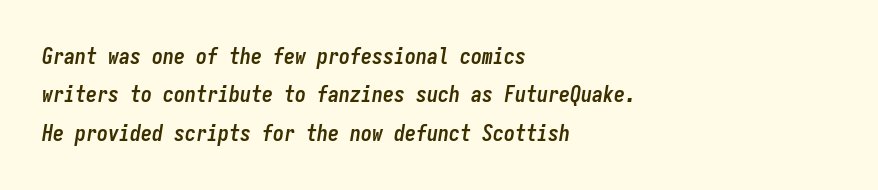
The text block is weighted toward the left margin, trailing off unevenly rightward. The glyphs have the mass of a bold cut. Descender tails drop into unmarked territory. How are the letters spaced? Ordinarily, with no added tracking. Notice how the stems are inclined rather than vertical — that's the hallmark of italics.
